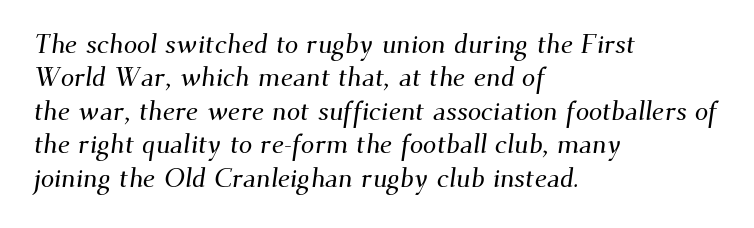
{"underline": "no", "align": "left", "line_spacing_ratio": 1.24, "letter_spacing": "normal", "letter_spacing_em": 0.0, "glyph_px": 27}
